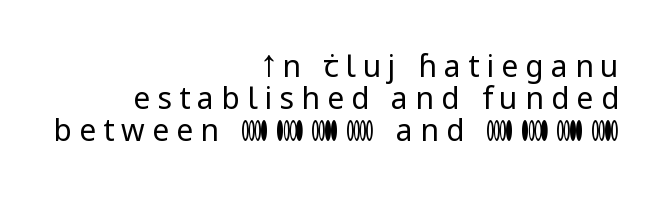
Q: Is the text bold? A: No.
Q: Is the text italic (slanted)? A: No, it is upright.
Q: Is the typeface a serif or a sans-serif typeface? A: Sans-serif.
Q: Is the text underlined? A: No.
Q: How is the paragraph aligned? A: Right-aligned.
Q: Is the spacing between letters normal or unusually wide? A: Unusually wide.
Q: Is the spacing between lines tight, normal or loose? A: Tight.
Q: Width (condensed, normal, or wide)? A: Normal.
Q: Stroke contrast? A: Low.
Q: x-height? A: Medium.
Q: Monospaced? A: No.
